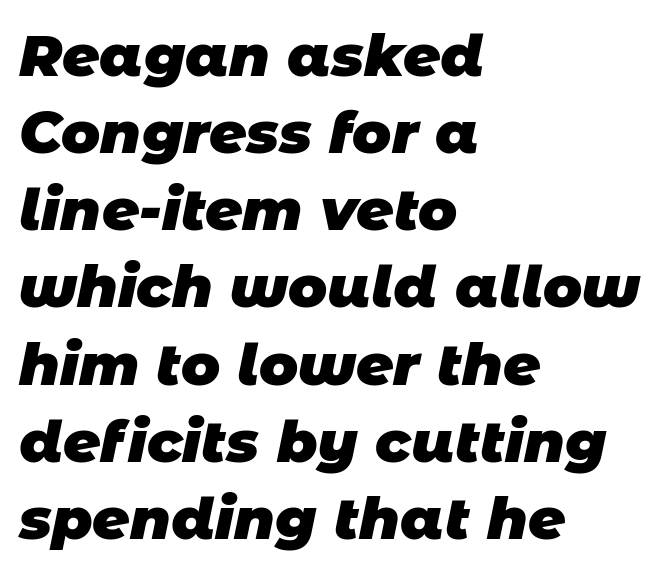
{"serif": "no", "bold": "yes", "weight": "heavy", "width": "normal", "stroke_contrast": "low", "x_height": "large", "monospaced": "no", "underline": "no", "align": "left", "line_spacing": "normal", "line_spacing_ratio": 1.33, "letter_spacing": "normal", "letter_spacing_em": 0.0, "glyph_px": 58}
